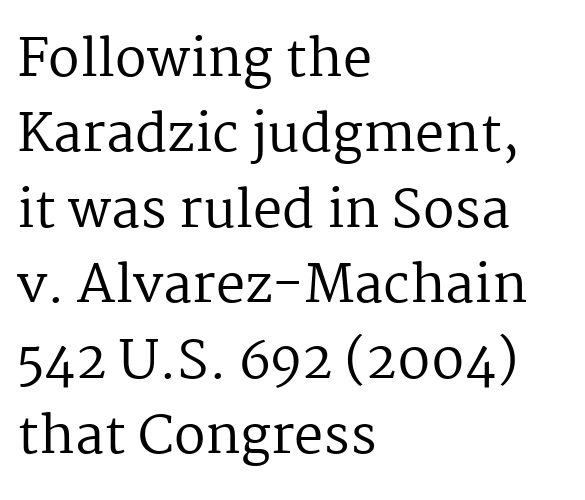
The image shows 52 px regular-weight serif type, upright; set left-aligned, normal line spacing (1.45x), normal letter spacing, not underlined; medium stroke contrast and a medium x-height.
